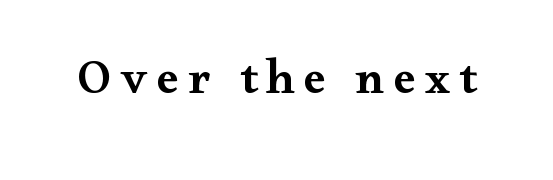
Q: Is the text bold? A: Semi-bold.
Q: Is the text italic (slanted)? A: No, it is upright.
Q: Is the typeface a serif or a sans-serif typeface? A: Serif.
Q: Is the text underlined? A: No.
Q: Width (condensed, normal, or wide)? A: Wide.
Q: Stroke contrast? A: Medium.
Q: x-height? A: Small.
Q: Monospaced? A: No.
